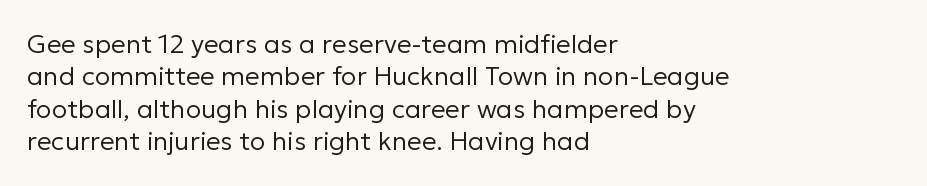
Q: Is the text bold? A: No.
Q: Is the text italic (slanted)? A: No, it is upright.
Q: Is the text underlined? A: No.
Q: How is the paragraph aligned? A: Left-aligned.
Q: Is the spacing between letters normal or unusually wide? A: Normal.
Q: Is the spacing between lines tight, normal or loose? A: Normal.
